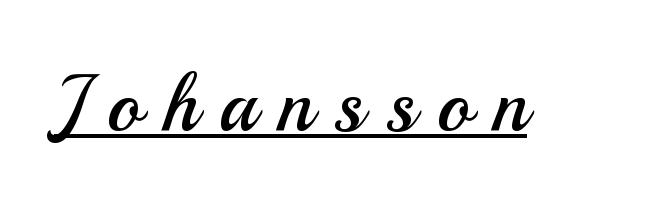
Q: Is the text bold? A: No.
Q: Is the text italic (slanted)? A: Yes.
Q: Is the typeface a serif or a sans-serif typeface? A: Sans-serif.
Q: Is the text underlined? A: Yes.
Q: Is the spacing between letters normal or unusually wide? A: Unusually wide.
Q: Width (condensed, normal, or wide)? A: Normal.
Q: Stroke contrast? A: Medium.
Q: x-height? A: Small.
Q: Monospaced? A: No.
